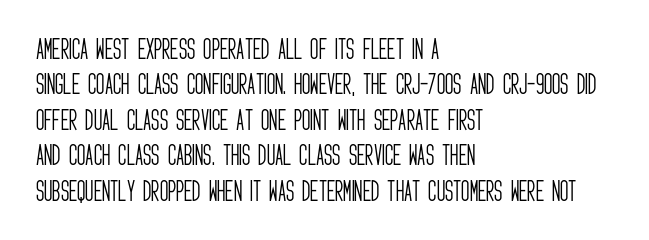
The face looks like a standard text weight, possibly lighter. Vertical strokes here are truly vertical. These lines keep a tight, regular rhythm from letter to letter. Leading matches the norm, producing a regular column. Left-aligned paragraph, ragged on the right. The space directly below the letters is spotless.
